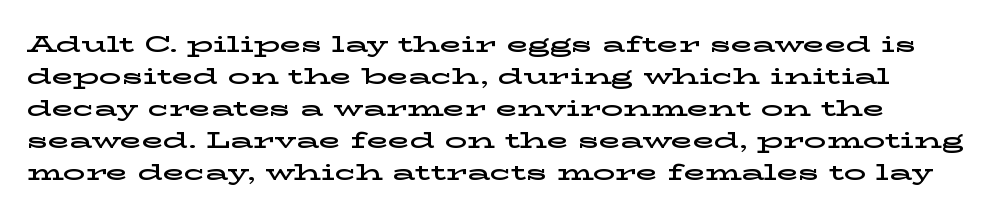
The image shows 22 px text type, upright; set left-aligned, normal line spacing (1.45x), normal letter spacing, not underlined.
